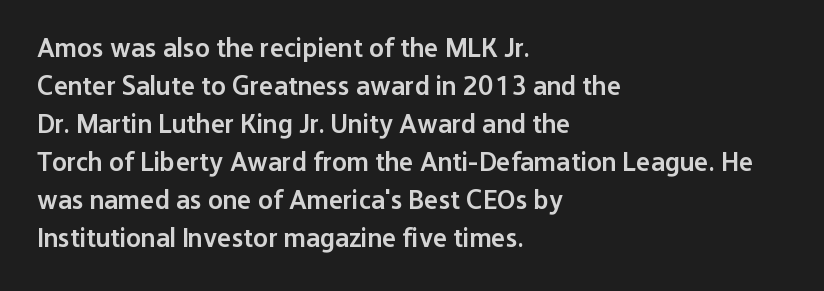
{"italic": "no", "bold": "semi", "underline": "no", "align": "left", "line_spacing": "normal", "line_spacing_ratio": 1.41, "letter_spacing": "normal", "letter_spacing_em": 0.0, "glyph_px": 27}
